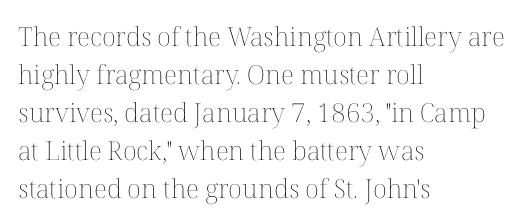
Q: Is the text bold? A: No.
Q: Is the text italic (slanted)? A: No, it is upright.
Q: Is the text underlined? A: No.
Q: How is the paragraph aligned? A: Left-aligned.
Q: Is the spacing between letters normal or unusually wide? A: Normal.
Q: Is the spacing between lines tight, normal or loose? A: Normal.
